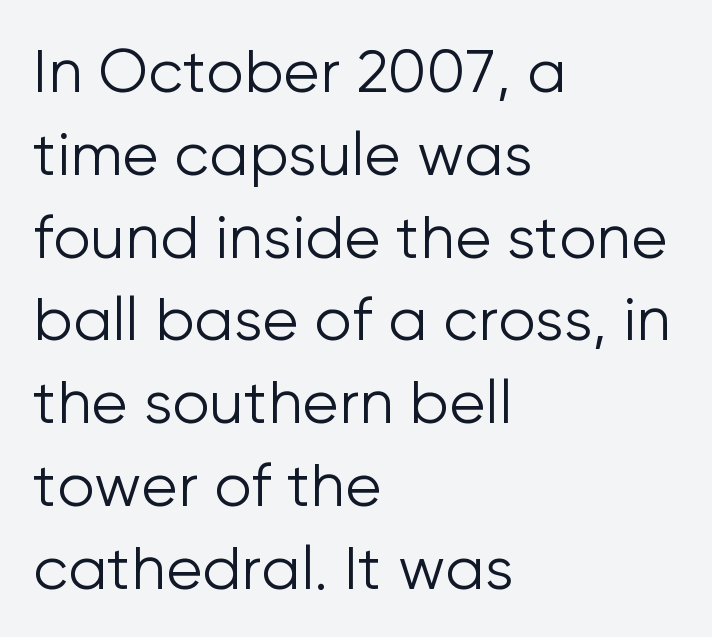
The image shows 60 px light sans-serif type, upright; set left-aligned, normal line spacing (1.38x), normal letter spacing, not underlined; low stroke contrast and a medium x-height.
